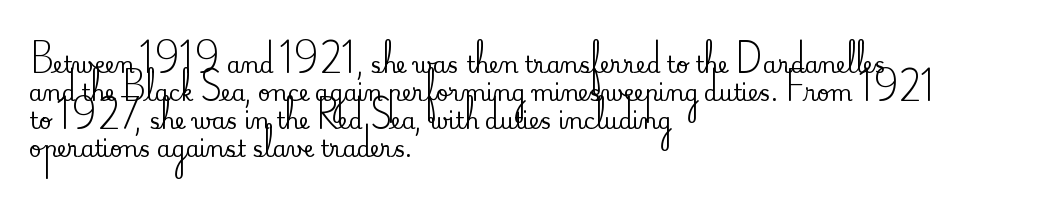
{"italic": "no", "underline": "no", "align": "left", "line_spacing": "normal", "line_spacing_ratio": 1.28, "letter_spacing": "normal", "letter_spacing_em": 0.0, "glyph_px": 22}
